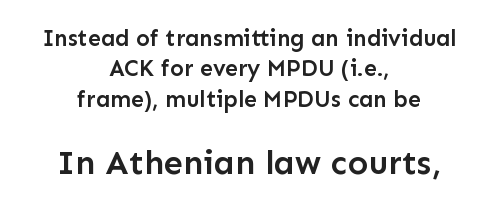
Q: Is the text bold? A: Semi-bold.
Q: Is the text italic (slanted)? A: No, it is upright.
Q: Is the typeface a serif or a sans-serif typeface? A: Sans-serif.
Q: Is the text underlined? A: No.
Q: How is the paragraph aligned? A: Centered.
Q: Is the spacing between letters normal or unusually wide? A: Normal.
Q: Is the spacing between lines tight, normal or loose? A: Normal.
Q: Which block of text is set in a larger size, the first (top) or the second (bottom)? A: The second (bottom) one.
Q: Width (condensed, normal, or wide)? A: Normal.
Q: Stroke contrast? A: Low.
Q: x-height? A: Medium.
Q: Monospaced? A: No.
